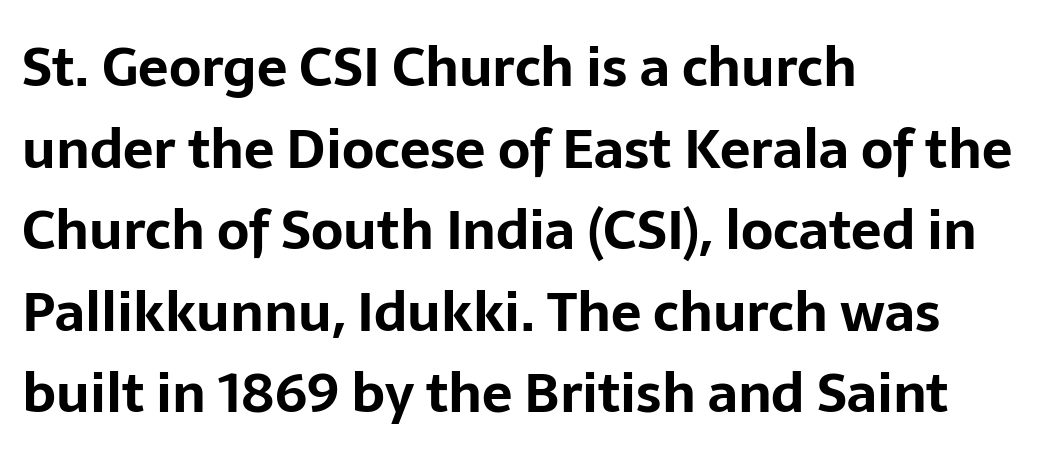
Ascenders rise straight up at ninety degrees. The passage shown is typeset with a sans-serif family. The space beneath each line is pristine and unruled. Summary of weight: heavy, a full bold.
